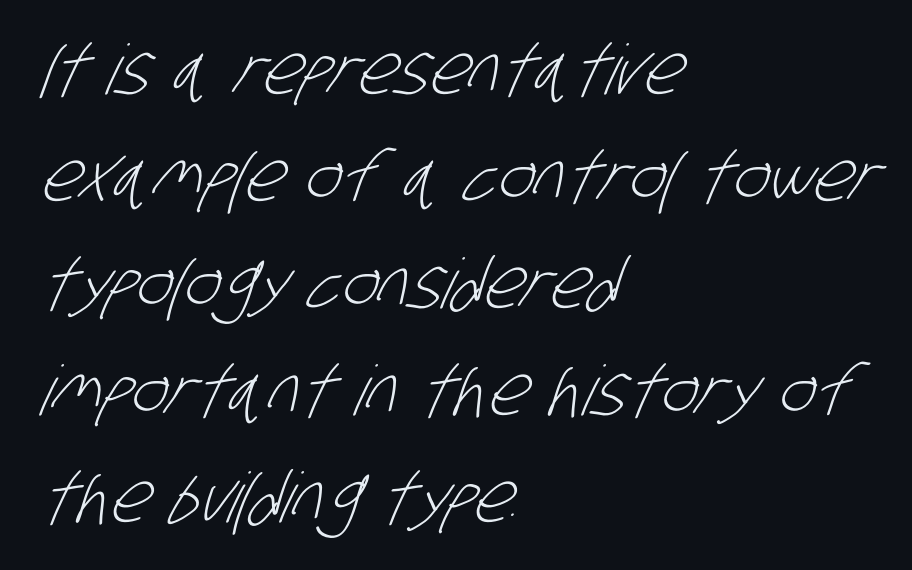
The image shows 69 px light, condensed sans-serif type; set left-aligned, normal line spacing (1.55x), normal letter spacing, not underlined; low stroke contrast and a large x-height.
